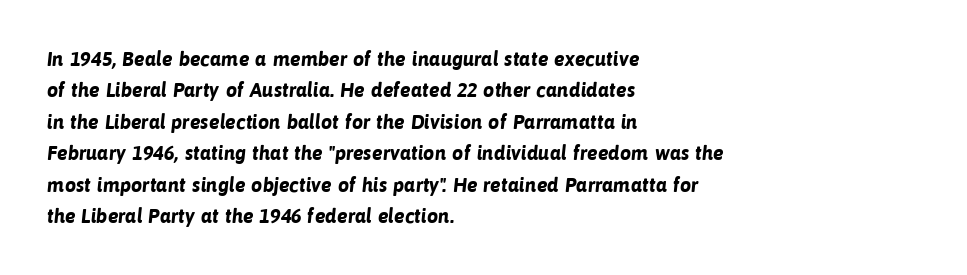
{"bold": "yes", "underline": "no", "align": "left", "line_spacing": "normal", "line_spacing_ratio": 1.57, "letter_spacing": "normal", "letter_spacing_em": 0.0, "glyph_px": 20}
